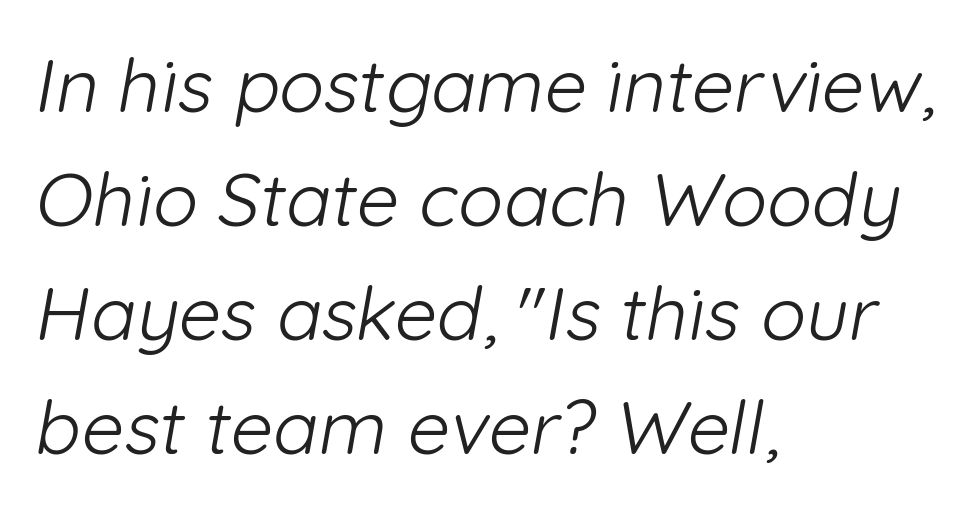
The vertical gap from one line to the next is medium. Words float on clear page, feet unadorned. The passage shown is typed in a proportional face where columns would drift. The type is set solid horizontally, with unmodified tracking. No chunkiness to these letters — they're not bold. Grotesque or geometric, the face here clearly has no serifs.
